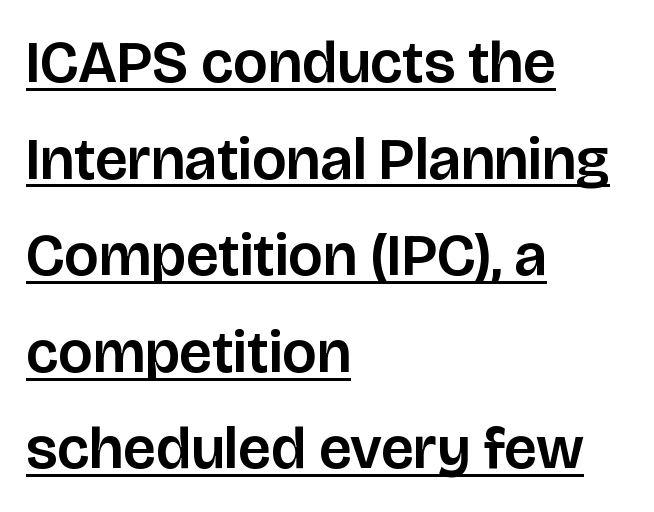
Q: Is the text italic (slanted)? A: No, it is upright.
Q: Is the typeface a serif or a sans-serif typeface? A: Sans-serif.
Q: Is the text underlined? A: Yes.
Q: How is the paragraph aligned? A: Left-aligned.
Q: Is the spacing between letters normal or unusually wide? A: Normal.
Q: Is the spacing between lines tight, normal or loose? A: Normal.
Q: Width (condensed, normal, or wide)? A: Normal.
Q: Stroke contrast? A: Low.
Q: x-height? A: Large.
Q: Monospaced? A: No.
